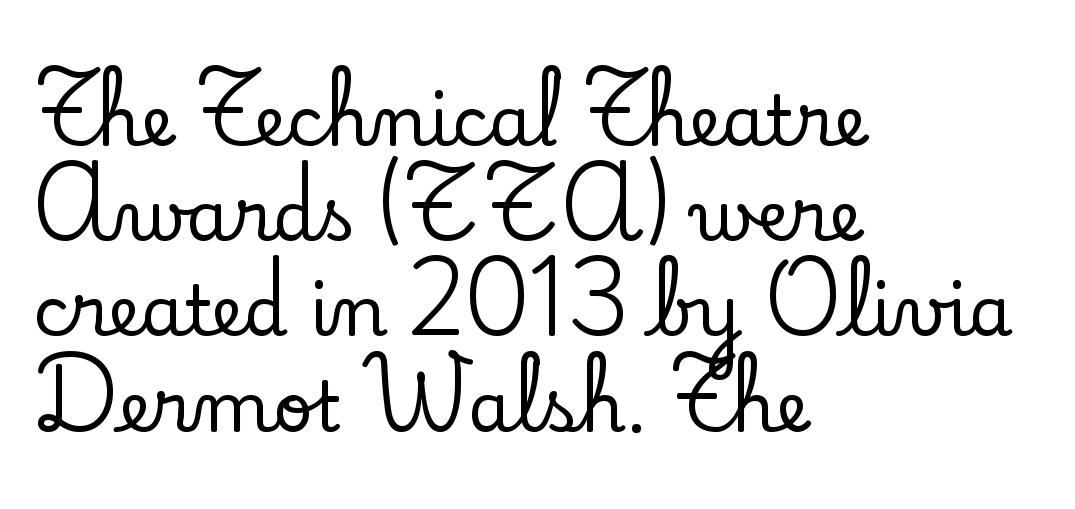
Q: Is the text italic (slanted)? A: No, it is upright.
Q: Is the typeface a serif or a sans-serif typeface? A: Serif.
Q: Is the text underlined? A: No.
Q: How is the paragraph aligned? A: Left-aligned.
Q: Is the spacing between letters normal or unusually wide? A: Normal.
Q: Is the spacing between lines tight, normal or loose? A: Normal.
Q: Width (condensed, normal, or wide)? A: Normal.
Q: Stroke contrast? A: Low.
Q: x-height? A: Small.
Q: Monospaced? A: No.
